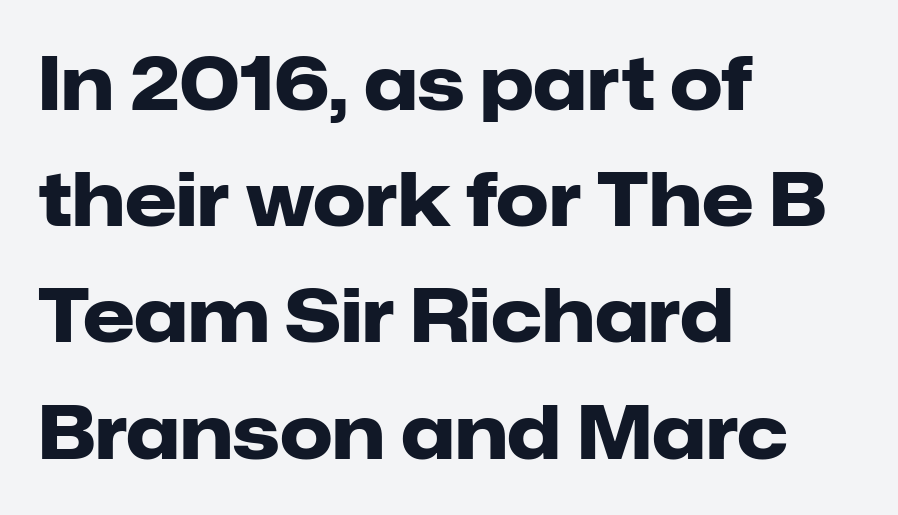
The image shows 74 px heavy sans-serif type, upright; set left-aligned, normal line spacing (1.57x), normal letter spacing, not underlined; low stroke contrast and a medium x-height.
